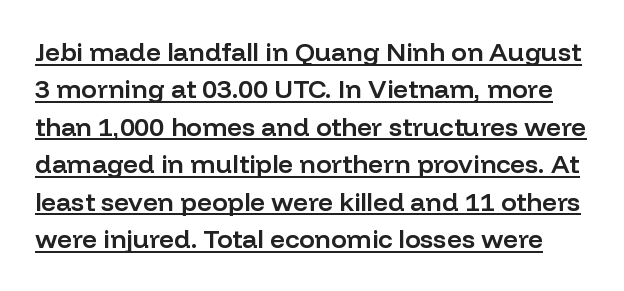
Baseline-to-baseline distance is the conventional proportion of letter height. Glance below the letters and you will spot a drawn line. A roman cut, with each character standing at attention. Caption: semibold face, moderately heavy strokes. The horizontal fit of the characters is conventional and even.
